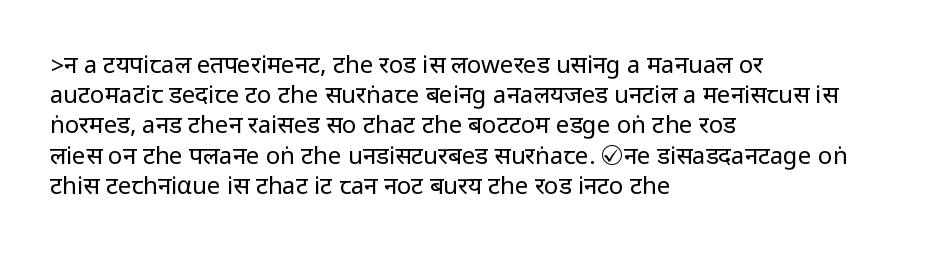
The image shows 24 px text type, upright; set left-aligned, normal line spacing (1.26x), normal letter spacing, not underlined.
